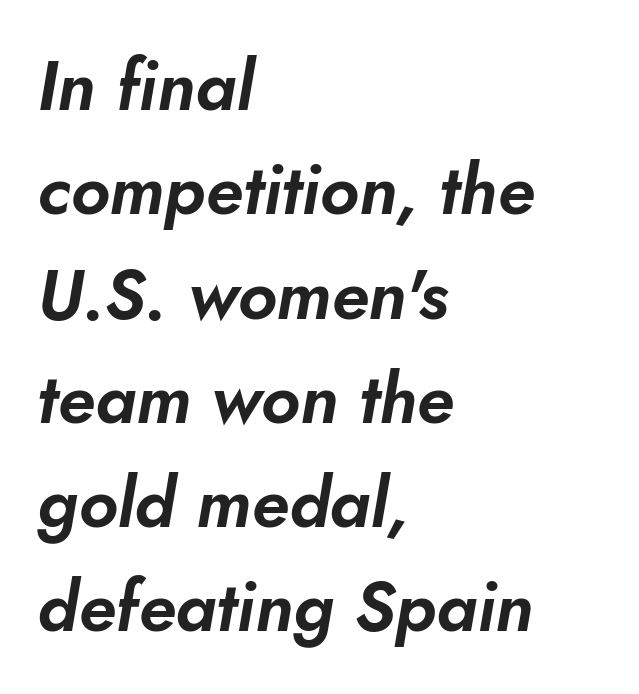
The letters sit at their default tracking, neither squeezed nor spread. Normally led — the rows are evenly, conventionally spaced. The passage shown is not underscored anywhere. It's the slanting kind of type. The setting favours the left margin, as ordinary paragraphs usually do. You could not count columns in this text — the font is proportionally spaced.
